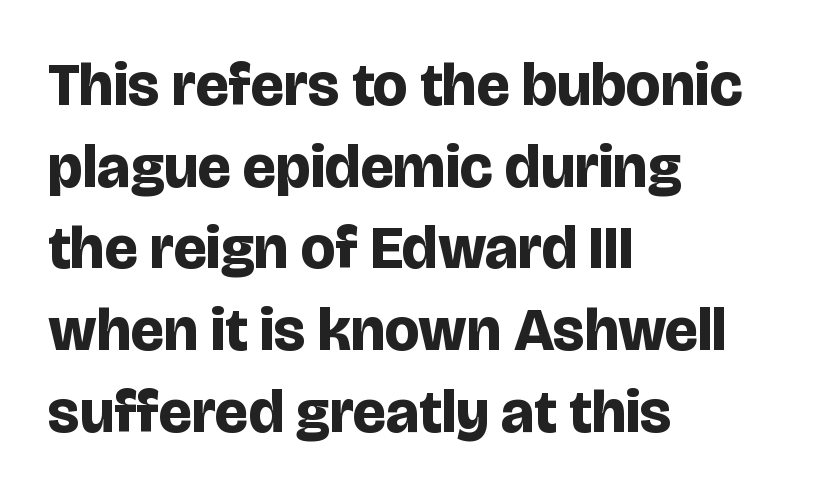
The image shows 61 px bold sans-serif type, upright; set left-aligned, normal line spacing (1.34x), normal letter spacing, not underlined; low stroke contrast and a large x-height.
